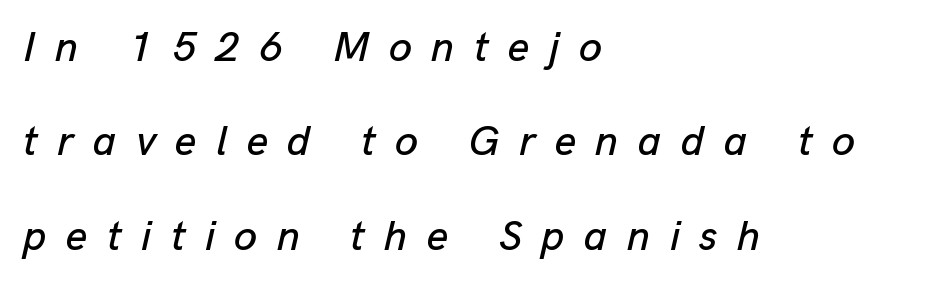
{"italic": "yes", "lean": "right", "slant_degrees": 13, "width": "normal", "stroke_contrast": "low", "x_height": "medium", "monospaced": "no", "underline": "no", "align": "left", "line_spacing": "loose", "line_spacing_ratio": 2.25, "letter_spacing": "wide", "letter_spacing_em": 0.46, "glyph_px": 42}
